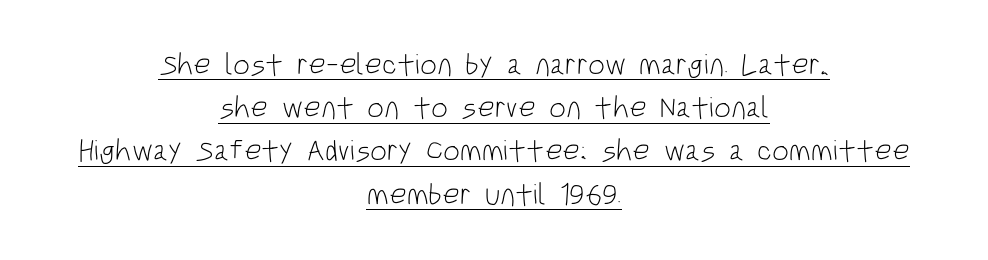
The image shows 30 px light, condensed sans-serif type, upright; set centered, normal line spacing (1.44x), normal letter spacing, underlined; low stroke contrast and a large x-height.
